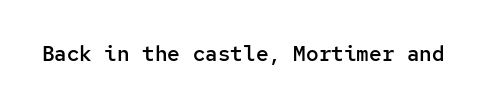
The image shows 21 px text type, upright; set normal letter spacing, not underlined.
